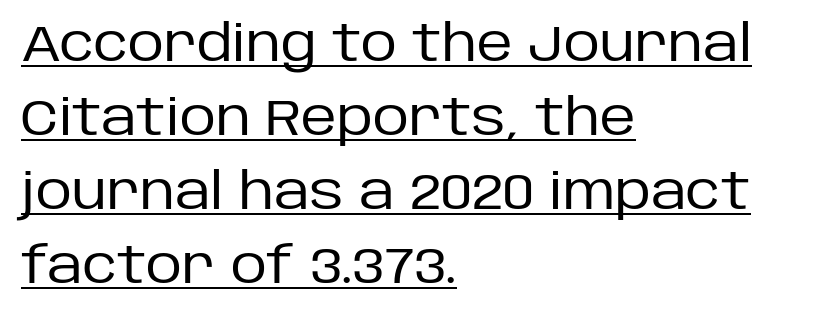
{"serif": "no", "italic": "no", "bold": "no", "weight": "regular", "width": "normal", "stroke_contrast": "low", "x_height": "large", "monospaced": "no", "underline": "yes", "align": "left", "line_spacing": "normal", "line_spacing_ratio": 1.48, "letter_spacing": "normal", "letter_spacing_em": 0.0, "glyph_px": 50}
